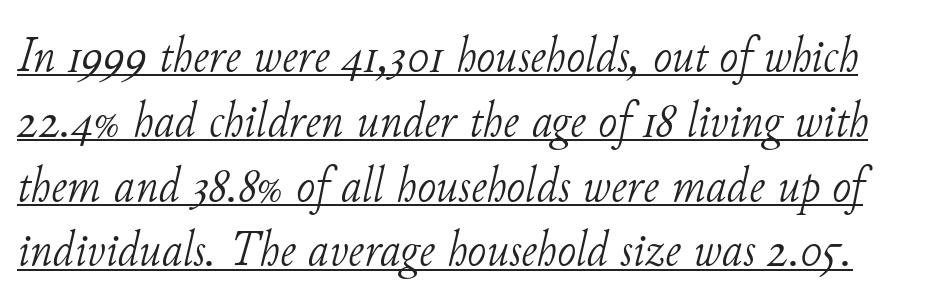
The image shows 51 px light serif type, italic (leaning right); set normal line spacing (1.27x), normal letter spacing, underlined; low stroke contrast and a small x-height.
